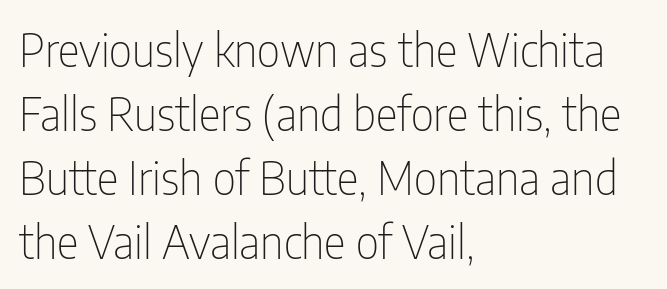
The image shows 46 px thin, condensed sans-serif type, upright; set left-aligned, normal line spacing (1.39x), normal letter spacing, not underlined; low stroke contrast and a medium x-height.
